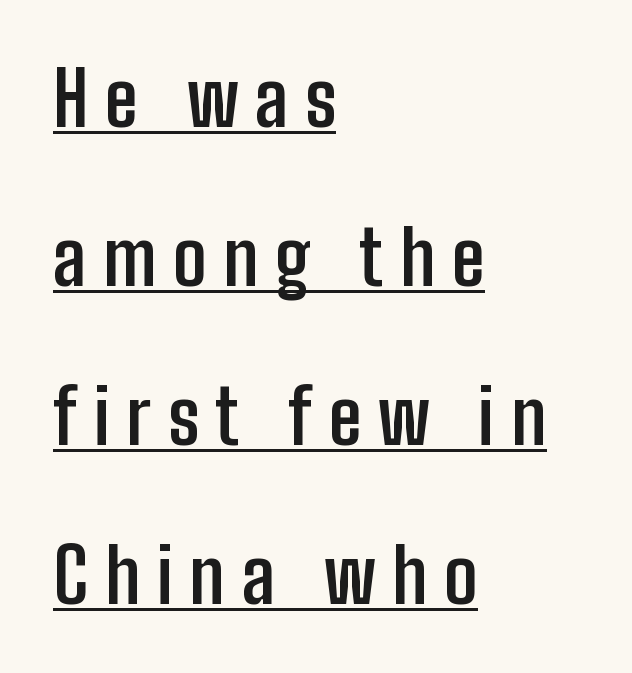
The image shows 75 px semibold, condensed sans-serif type, upright; set left-aligned, loose line spacing (2.12x), unusually wide letter spacing (+0.22 em), underlined; low stroke contrast and a medium x-height.
